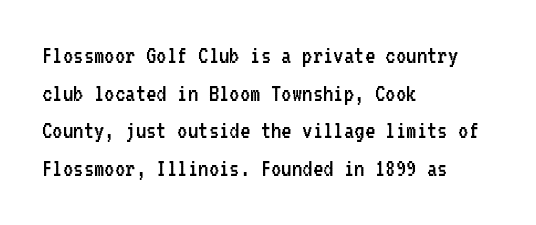
The image shows 26 px text type, upright; set left-aligned, normal line spacing (1.45x), normal letter spacing, not underlined.
